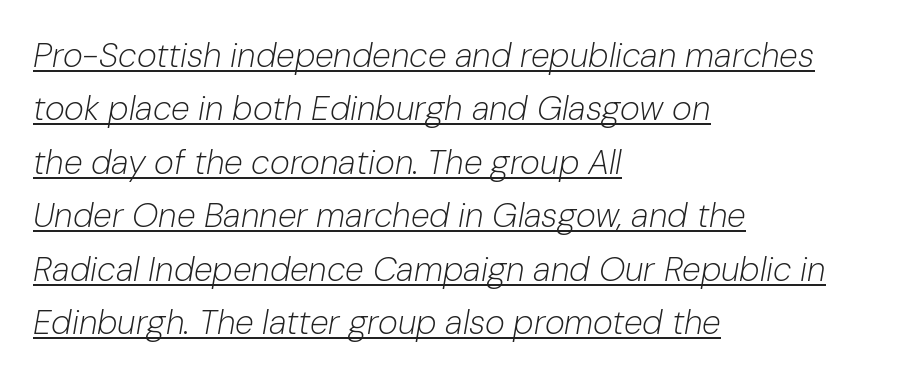
The image shows 34 px light type, italic (leaning right); set left-aligned, normal line spacing (1.57x), normal letter spacing, underlined; low stroke contrast and a medium x-height.
